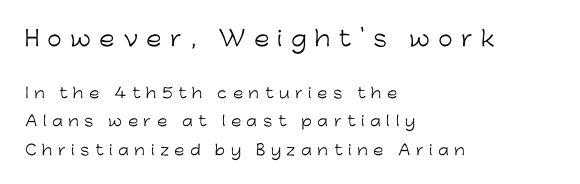
Is the letter spacing exaggerated? Yes — the characters are pushed far apart. The characters are drawn with everyday or finer stroke widths. Is there much room between lines? Yes — plenty of vertical air separates them. These lines are set flush left with a ragged right edge. Descenders hang freely into open space.
